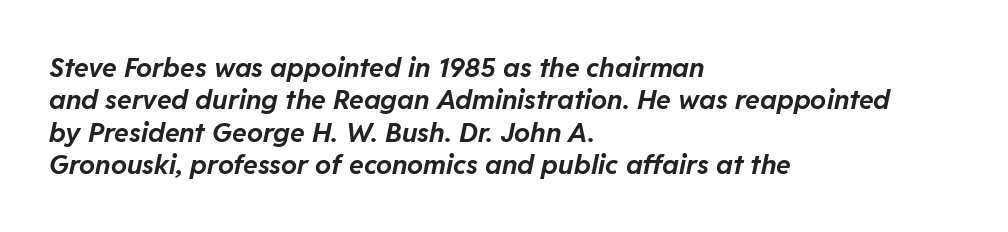
Q: Is the text bold? A: Yes.
Q: Is the text italic (slanted)? A: Yes, it leans right by about 11 degrees.
Q: Is the text underlined? A: No.
Q: How is the paragraph aligned? A: Left-aligned.
Q: Is the spacing between letters normal or unusually wide? A: Normal.
